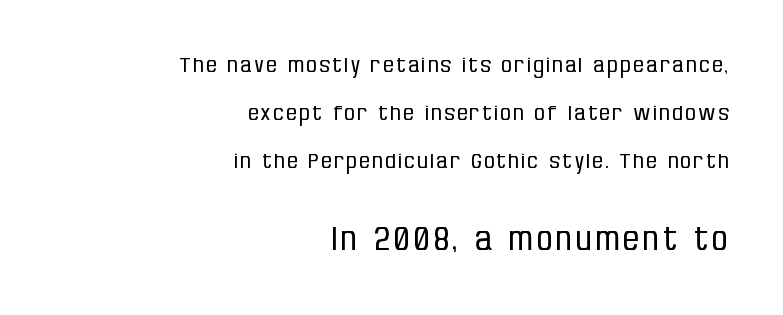
The typesetting does not lean heavy: it is not bold. Quick note: not italic, upright. Each row of text sits above clean, open space. Vertically, the passage feels expansive, rows floating well apart.
